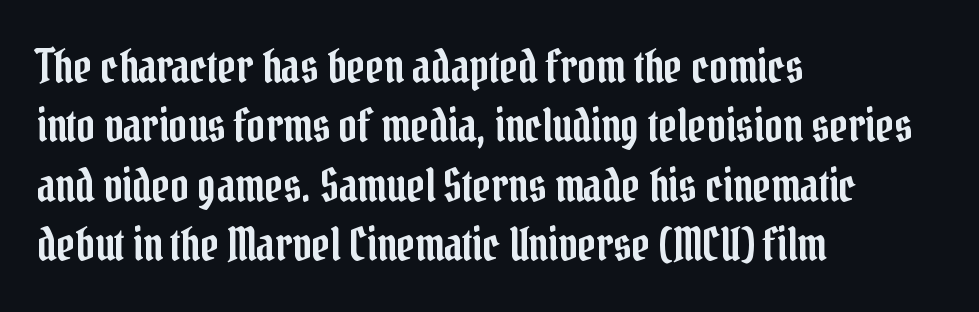
The image shows 45 px condensed serif type, upright; set left-aligned, normal line spacing (1.32x), normal letter spacing, not underlined; low stroke contrast and a medium x-height.
